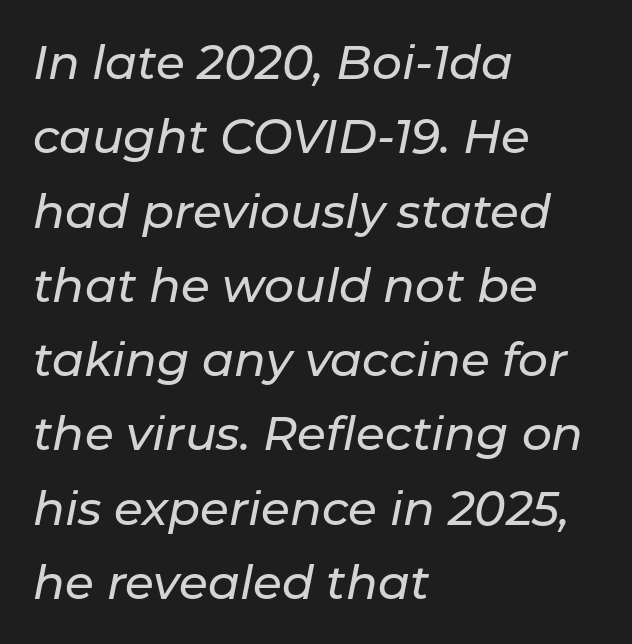
The face used here is proportionally spaced, like ordinary book or web type. This sample keeps an unexceptional amount of space between lines. Nothing unusual about the tracking: characters are spaced as the font intends. Bare-footed words on every line. If you drew a line through each stem, it would be angled. Which margin do the lines hug? The left one — the right edge is uneven.
